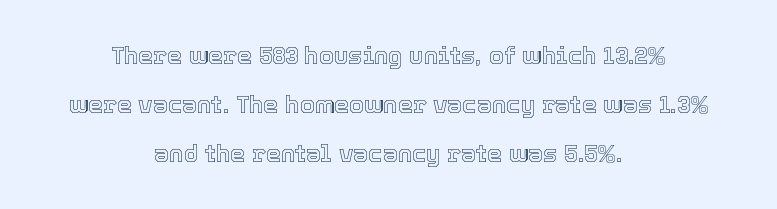
Q: Is the text italic (slanted)? A: No, it is upright.
Q: Is the text underlined? A: No.
Q: How is the paragraph aligned? A: Centered.
Q: Is the spacing between letters normal or unusually wide? A: Normal.
Q: Is the spacing between lines tight, normal or loose? A: Loose.
